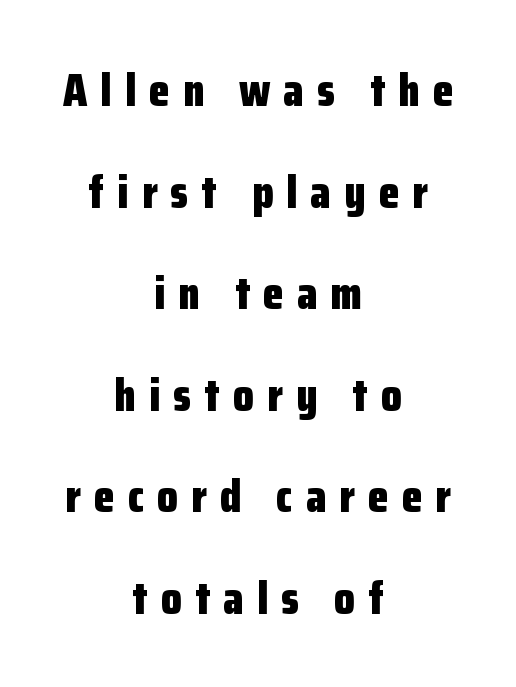
{"serif": "no", "italic": "no", "bold": "yes", "weight": "bold", "width": "condensed", "stroke_contrast": "low", "x_height": "medium", "monospaced": "no", "underline": "no", "align": "center", "line_spacing": "loose", "line_spacing_ratio": 2.16, "letter_spacing": "wide", "letter_spacing_em": 0.28, "glyph_px": 47}
